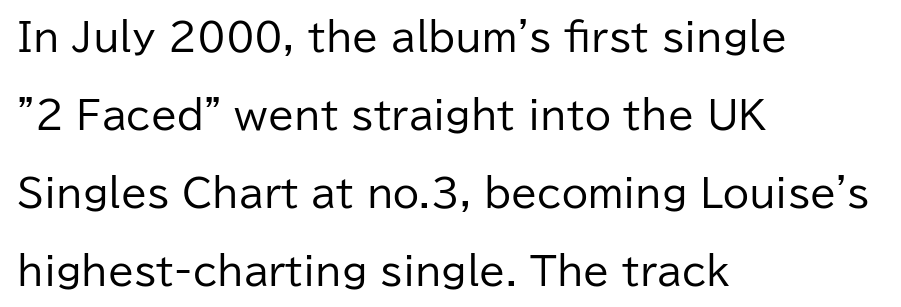
{"serif": "no", "italic": "no", "bold": "no", "weight": "regular", "width": "normal", "stroke_contrast": "low", "x_height": "medium", "monospaced": "no", "underline": "no", "align": "left", "line_spacing": "loose", "line_spacing_ratio": 2.05, "letter_spacing": "normal", "letter_spacing_em": 0.0, "glyph_px": 38}
